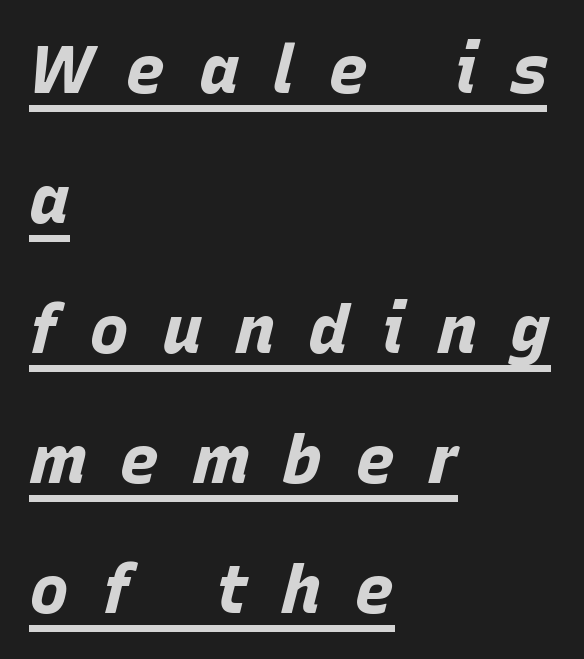
The image shows 67 px bold type, italic (leaning right); set left-aligned, loose line spacing (1.94x), unusually wide letter spacing (+0.49 em), underlined; low stroke contrast and a large x-height.
